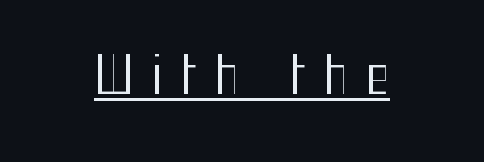
The typography opts for an upright posture over an oblique one. Character widths vary here, with narrow letters taking less room than wide ones. Here the glyphs are tracked loosely, breaking word shapes into spaced letters. You can tell from the bare stems that sans-serif type was used.
